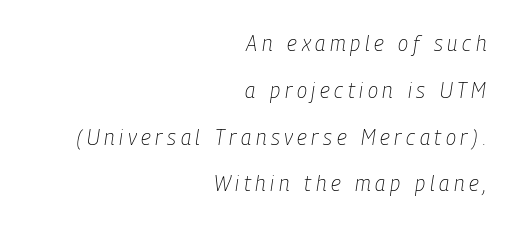
No word sits above an underline. Honestly, the letter spacing is so wide it's the main thing you notice. The paragraph shown leans on its right margin. This sample uses an oblique cut, with every glyph tilted off the vertical.
